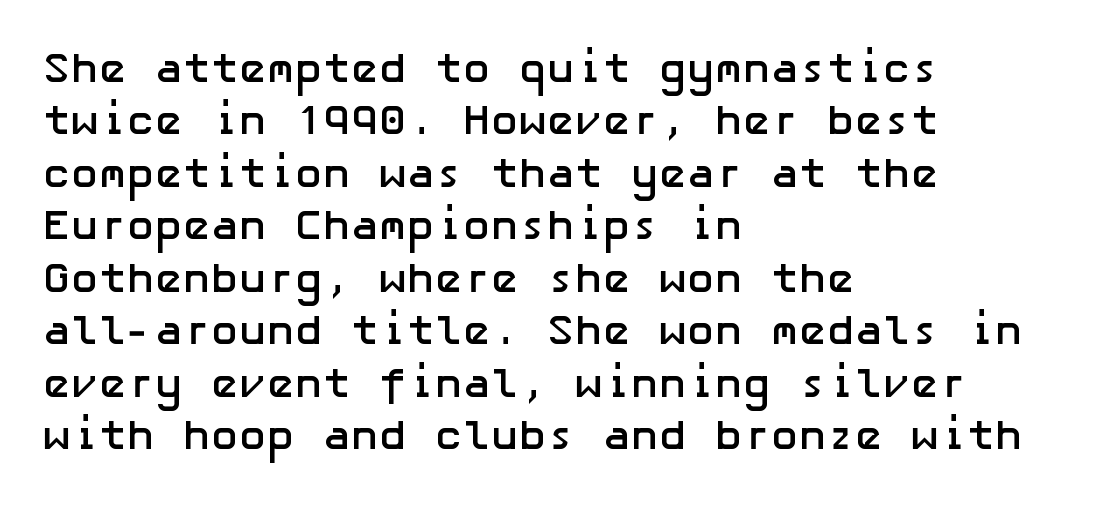
Q: Is the text bold? A: Yes.
Q: Is the text italic (slanted)? A: No, it is upright.
Q: Is the typeface a serif or a sans-serif typeface? A: Sans-serif.
Q: Is the text underlined? A: No.
Q: How is the paragraph aligned? A: Left-aligned.
Q: Is the spacing between letters normal or unusually wide? A: Normal.
Q: Is the spacing between lines tight, normal or loose? A: Normal.
Q: Width (condensed, normal, or wide)? A: Normal.
Q: Stroke contrast? A: Low.
Q: x-height? A: Medium.
